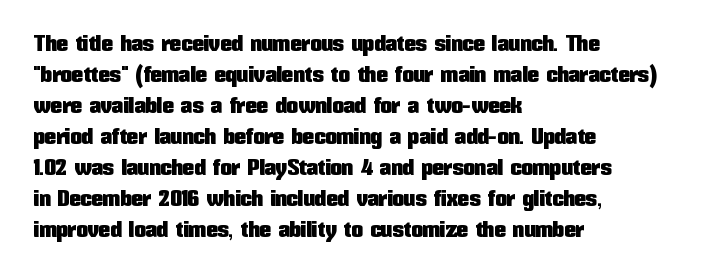
The designer left line spacing at the default. Glance below the letters and you will spot only blank space. The letters sit at their default tracking, neither squeezed nor spread. If you drew a line through each stem, it would be perfectly vertical. The compositor pushed each line to the left boundary.
